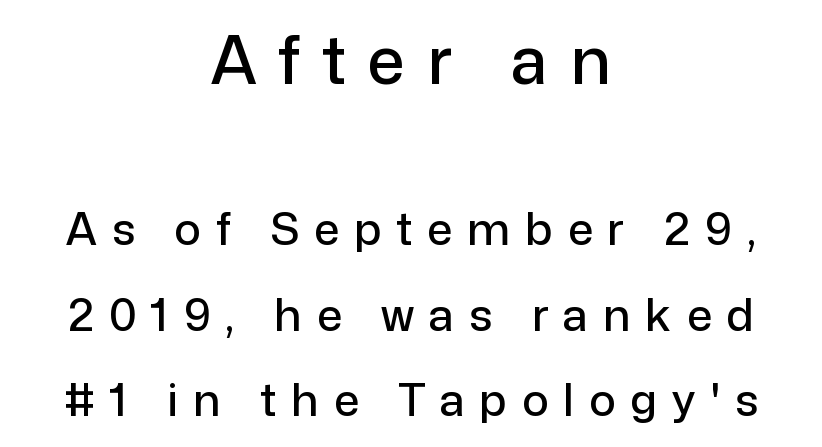
The image shows 67 px sans-serif type, upright; set centered, loose line spacing (1.91x), unusually wide letter spacing (+0.33 em), not underlined; the first (top) block is 1.49x larger; low stroke contrast and a medium x-height.
